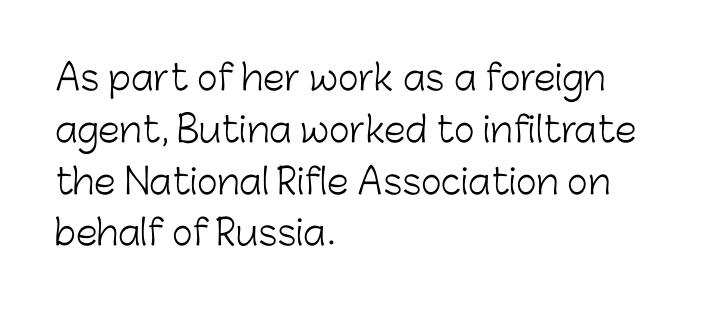
Q: Is the text bold? A: No.
Q: Is the text italic (slanted)? A: No, it is upright.
Q: Is the typeface a serif or a sans-serif typeface? A: Sans-serif.
Q: Is the text underlined? A: No.
Q: How is the paragraph aligned? A: Left-aligned.
Q: Is the spacing between letters normal or unusually wide? A: Normal.
Q: Is the spacing between lines tight, normal or loose? A: Normal.
Q: Width (condensed, normal, or wide)? A: Normal.
Q: Stroke contrast? A: Low.
Q: x-height? A: Medium.
Q: Monospaced? A: No.
